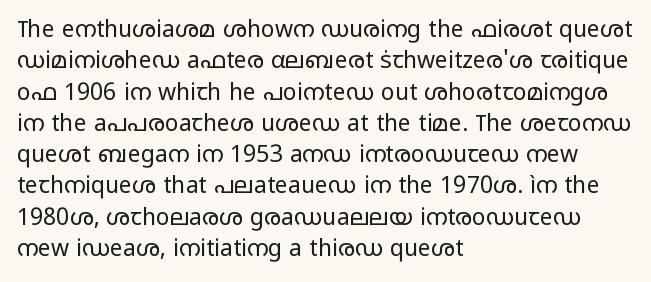
{"italic": "no", "bold": "no", "underline": "no", "align": "left", "line_spacing": "normal", "line_spacing_ratio": 1.36, "letter_spacing": "normal", "letter_spacing_em": 0.0, "glyph_px": 23}
